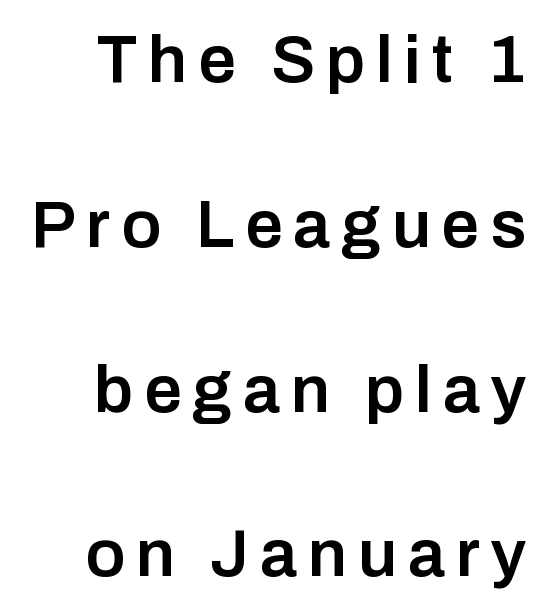
The image shows 67 px semibold sans-serif type, upright; set loose line spacing (2.46x), not underlined; low stroke contrast and a medium x-height.
